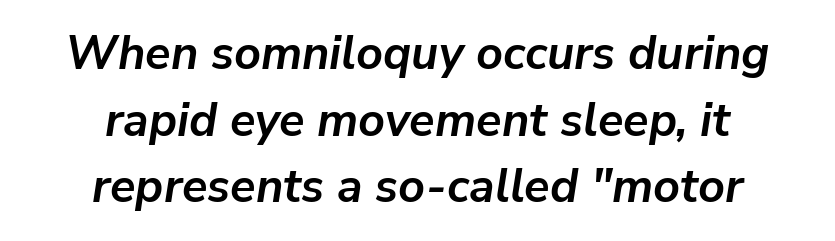
Q: Is the text bold? A: Yes.
Q: Is the text italic (slanted)? A: Yes, it leans right by about 9 degrees.
Q: Is the text underlined? A: No.
Q: How is the paragraph aligned? A: Centered.
Q: Is the spacing between letters normal or unusually wide? A: Normal.
Q: Is the spacing between lines tight, normal or loose? A: Normal.
Q: Width (condensed, normal, or wide)? A: Normal.
Q: Stroke contrast? A: Low.
Q: x-height? A: Medium.
Q: Monospaced? A: No.
